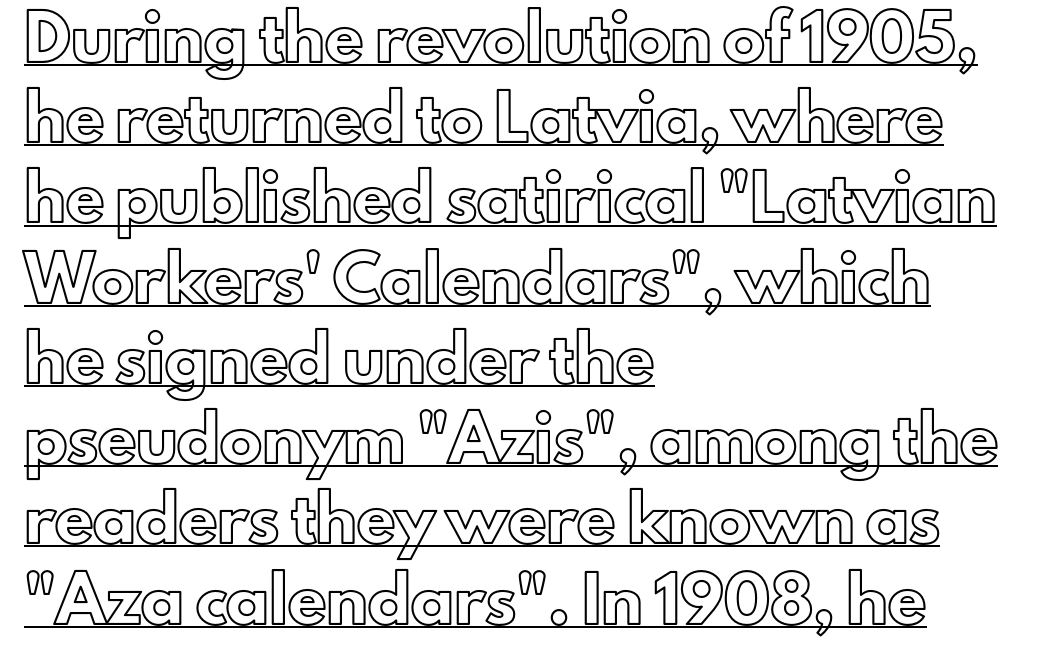
Q: Is the text italic (slanted)? A: No, it is upright.
Q: Is the text underlined? A: Yes.
Q: How is the paragraph aligned? A: Left-aligned.
Q: Is the spacing between letters normal or unusually wide? A: Normal.
Q: Is the spacing between lines tight, normal or loose? A: Loose.
Q: Width (condensed, normal, or wide)? A: Normal.
Q: x-height? A: Small.
Q: Monospaced? A: No.
